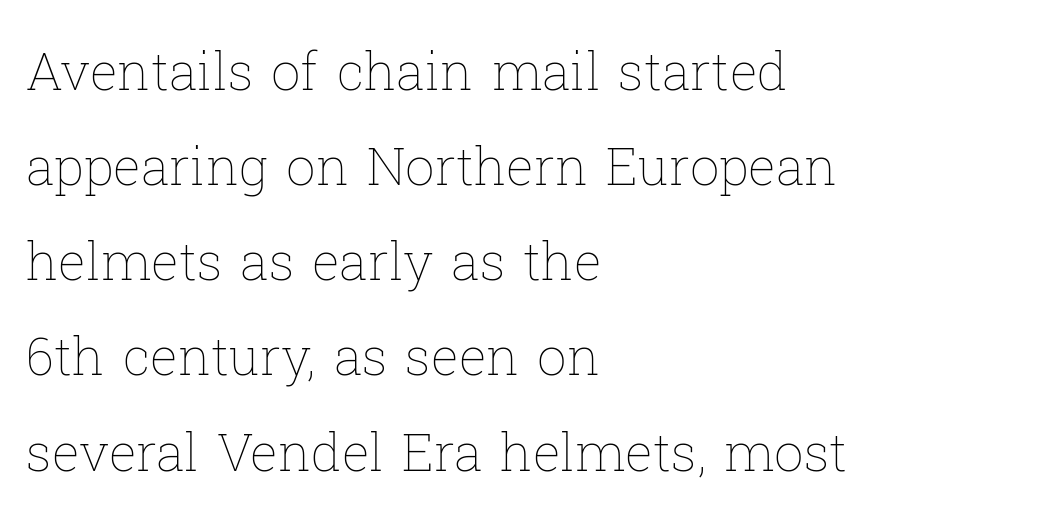
{"italic": "no", "bold": "no", "weight": "thin", "width": "normal", "stroke_contrast": "low", "x_height": "medium", "monospaced": "no", "underline": "no", "align": "left", "line_spacing_ratio": 1.83, "letter_spacing": "normal", "letter_spacing_em": 0.0, "glyph_px": 52}
